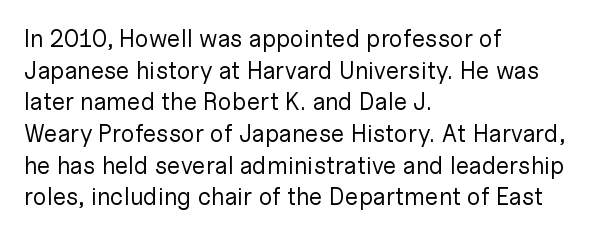
{"italic": "no", "bold": "no", "underline": "no", "align": "left", "line_spacing": "normal", "line_spacing_ratio": 1.32, "letter_spacing": "normal", "letter_spacing_em": 0.0, "glyph_px": 24}
